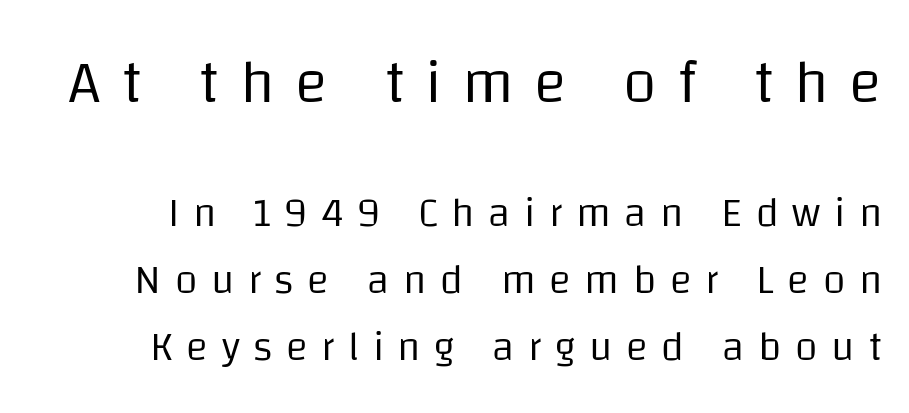
{"serif": "no", "italic": "no", "bold": "no", "weight": "regular", "width": "normal", "stroke_contrast": "low", "x_height": "large", "monospaced": "no", "underline": "no", "line_spacing": "normal", "line_spacing_ratio": 1.63, "letter_spacing": "wide", "letter_spacing_em": 0.33, "larger_block": "first", "size_ratio": 1.49, "glyph_px": 61}
